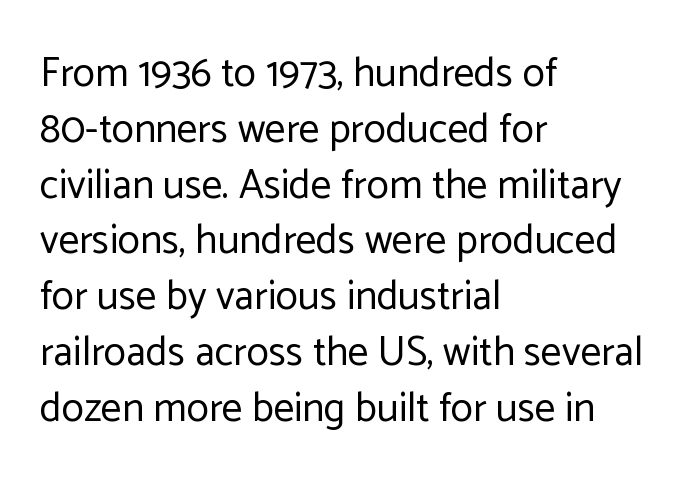
The image shows 41 px regular-weight sans-serif type, upright; set left-aligned, normal line spacing (1.36x), normal letter spacing, not underlined; low stroke contrast and a medium x-height.
